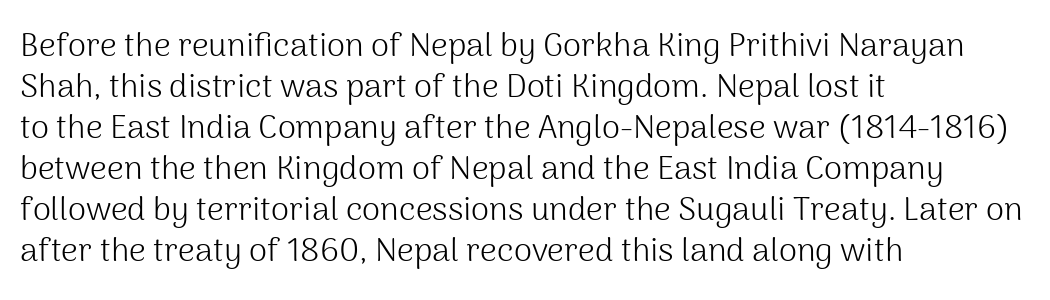
A roman cut, with each character standing at attention. The foot of each line stays bare and open. Type style note: lacks serifs. The lines in this sample share a left origin and differ only in where they stop. The weight would be labelled regular, book, light, or lighter still. Standard letterfit; no display-style spreading of the glyphs.
